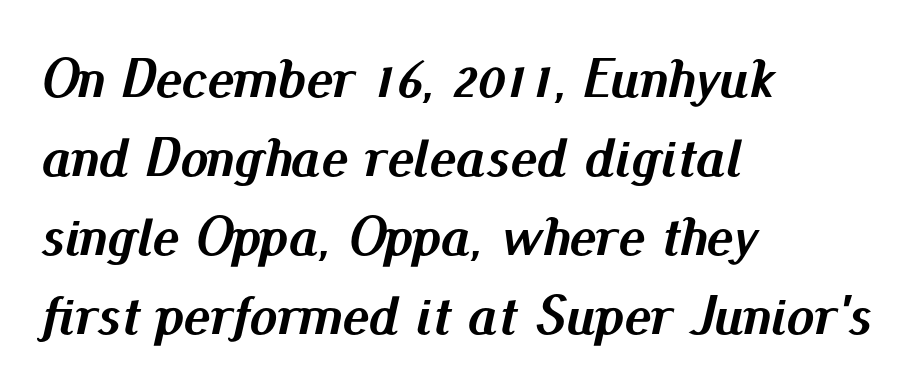
{"italic": "yes", "lean": "right", "slant_degrees": 13, "bold": "yes", "weight": "semibold", "width": "normal", "stroke_contrast": "medium", "x_height": "small", "monospaced": "no", "underline": "no", "align": "left", "line_spacing": "normal", "line_spacing_ratio": 1.41, "letter_spacing": "normal", "letter_spacing_em": 0.0, "glyph_px": 56}
